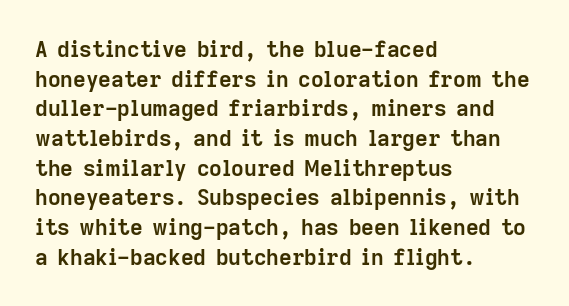
Q: Is the text bold? A: Yes.
Q: Is the text italic (slanted)? A: No, it is upright.
Q: Is the text underlined? A: No.
Q: How is the paragraph aligned? A: Left-aligned.
Q: Is the spacing between letters normal or unusually wide? A: Normal.
Q: Is the spacing between lines tight, normal or loose? A: Normal.
